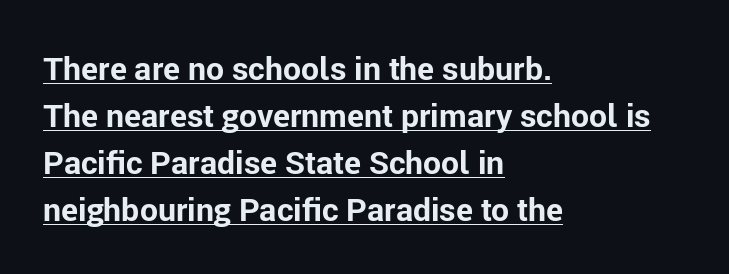
{"serif": "no", "italic": "no", "bold": "yes", "weight": "bold", "width": "normal", "stroke_contrast": "low", "x_height": "medium", "monospaced": "no", "underline": "yes", "align": "left", "line_spacing": "normal", "line_spacing_ratio": 1.47, "letter_spacing": "normal", "letter_spacing_em": 0.0, "glyph_px": 32}
